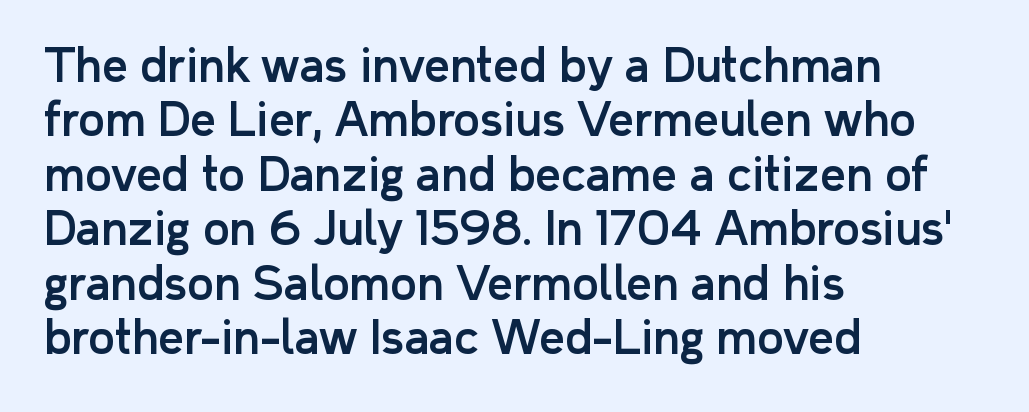
The image shows 45 px sans-serif type, upright; set left-aligned, line spacing 1.21x, normal letter spacing, not underlined; low stroke contrast and a medium x-height.
